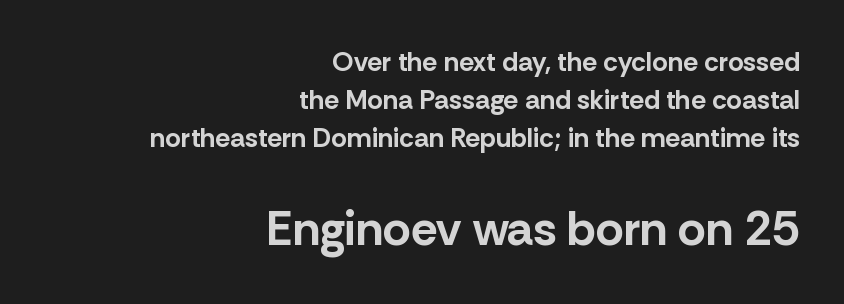
Q: Is the text bold? A: Yes.
Q: Is the text italic (slanted)? A: No, it is upright.
Q: Is the typeface a serif or a sans-serif typeface? A: Sans-serif.
Q: Is the text underlined? A: No.
Q: How is the paragraph aligned? A: Right-aligned.
Q: Is the spacing between letters normal or unusually wide? A: Normal.
Q: Is the spacing between lines tight, normal or loose? A: Normal.
Q: Which block of text is set in a larger size, the first (top) or the second (bottom)? A: The second (bottom) one.
Q: Width (condensed, normal, or wide)? A: Normal.
Q: Stroke contrast? A: Low.
Q: x-height? A: Medium.
Q: Monospaced? A: No.
